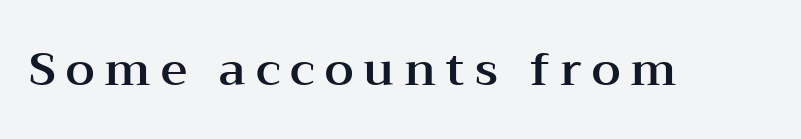
You could not count columns in this text — the font is proportionally spaced. Upright lettering throughout. The horizontal fit of the characters is loose and conspicuously gappy. Does the type have serifs? Yes, each stem ends in a small foot. Underline: absent.
